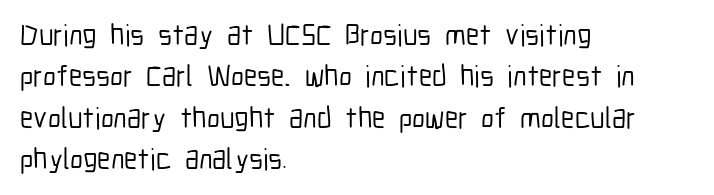
All the whitespace from short lines collects on the right. Nothing unusual about the tracking: characters are spaced as the font intends. Line spacing here is normal. Type style note: lacks serifs. The passage shown is typed in a proportional face where columns would drift. This rendering features lettering with no underline.
